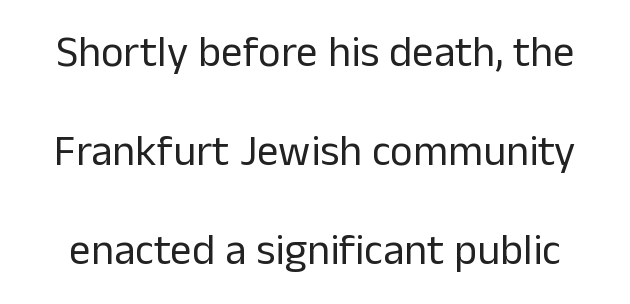
The image shows 43 px regular-weight sans-serif type, upright; set loose line spacing (2.3x), normal letter spacing, not underlined; low stroke contrast and a medium x-height.
